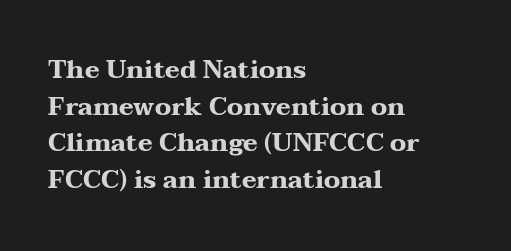
Compared with an ordinary text face, these strokes are far heavier — a full bold. Tall strokes in this sample are plumb rather than angled. Reading down the block, your eye returns to a fixed left position each line. The space directly below the letters is spotless. Leading matches the norm, producing a regular column. The type is set solid horizontally, with unmodified tracking.
